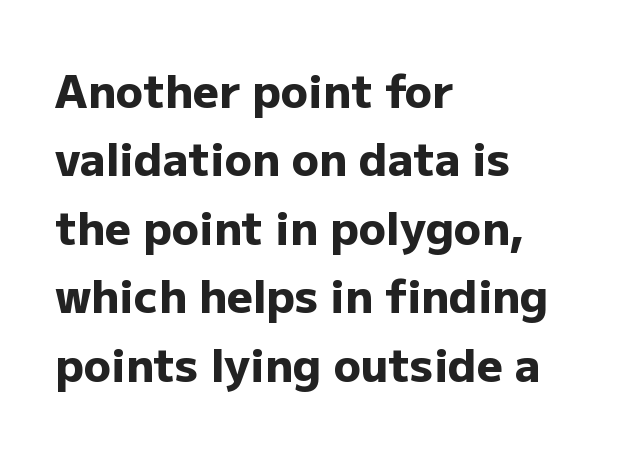
The image shows 45 px heavy sans-serif type, upright; set left-aligned, normal line spacing (1.52x), normal letter spacing, not underlined; low stroke contrast and a medium x-height.
